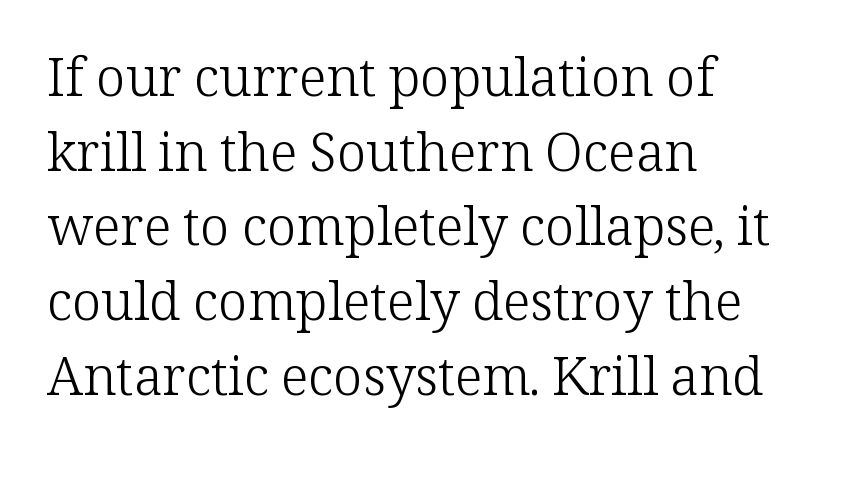
Q: Is the text bold? A: No.
Q: Is the text italic (slanted)? A: No, it is upright.
Q: Is the typeface a serif or a sans-serif typeface? A: Serif.
Q: Is the text underlined? A: No.
Q: How is the paragraph aligned? A: Left-aligned.
Q: Is the spacing between letters normal or unusually wide? A: Normal.
Q: Is the spacing between lines tight, normal or loose? A: Normal.
Q: Width (condensed, normal, or wide)? A: Normal.
Q: Stroke contrast? A: Low.
Q: x-height? A: Medium.
Q: Monospaced? A: No.
